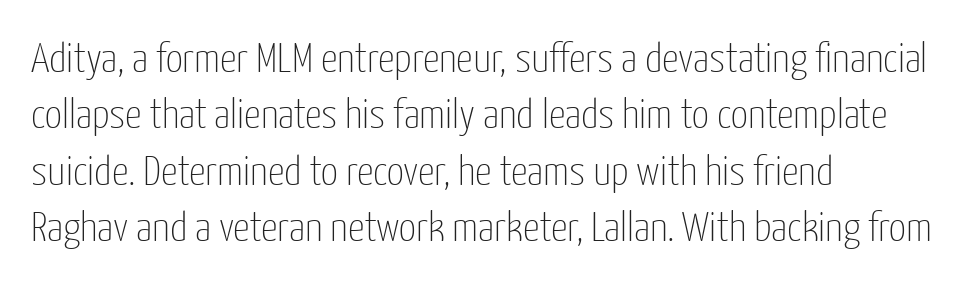
Q: Is the text bold? A: No.
Q: Is the text italic (slanted)? A: No, it is upright.
Q: Is the typeface a serif or a sans-serif typeface? A: Sans-serif.
Q: Is the text underlined? A: No.
Q: How is the paragraph aligned? A: Left-aligned.
Q: Is the spacing between letters normal or unusually wide? A: Normal.
Q: Is the spacing between lines tight, normal or loose? A: Normal.
Q: Width (condensed, normal, or wide)? A: Condensed.
Q: Stroke contrast? A: Low.
Q: x-height? A: Medium.
Q: Monospaced? A: No.
